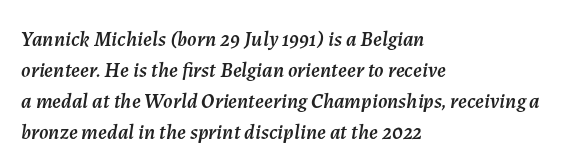
Nobody touched the tracking dial on this one. Visually the block forms a straight wall on the left and a jagged coastline on the right. If you drew a line through each stem, it would be angled. Unmarked baselines from the first word to the last.
